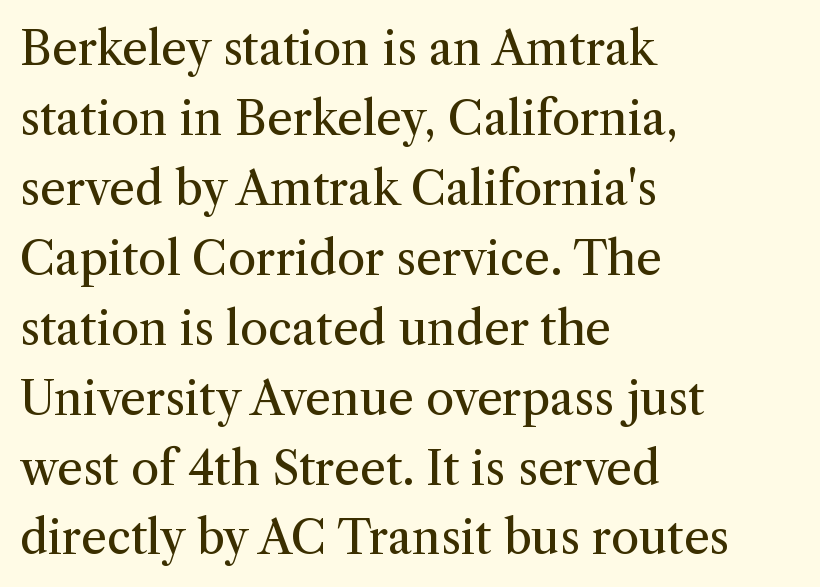
Q: Is the text bold? A: No.
Q: Is the text italic (slanted)? A: No, it is upright.
Q: Is the typeface a serif or a sans-serif typeface? A: Serif.
Q: Is the text underlined? A: No.
Q: How is the paragraph aligned? A: Left-aligned.
Q: Is the spacing between letters normal or unusually wide? A: Normal.
Q: Is the spacing between lines tight, normal or loose? A: Normal.
Q: Width (condensed, normal, or wide)? A: Normal.
Q: Stroke contrast? A: Medium.
Q: x-height? A: Medium.
Q: Monospaced? A: No.
